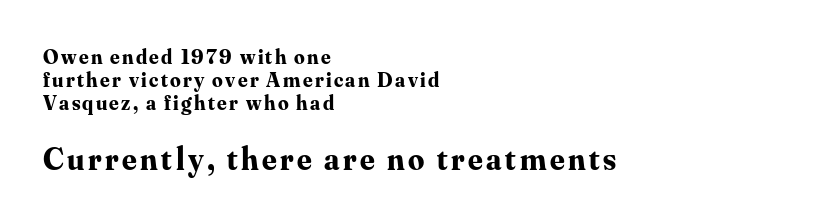
Chunky letters — that's bold for sure. These lines huddle together more closely than default settings would place them. The font family rendered here belongs to the serif group. Varying glyph widths throughout — classic text-font behaviour. This rendering features lettering with no underline. If you drew a ruler down the left edge, every line would touch it.
